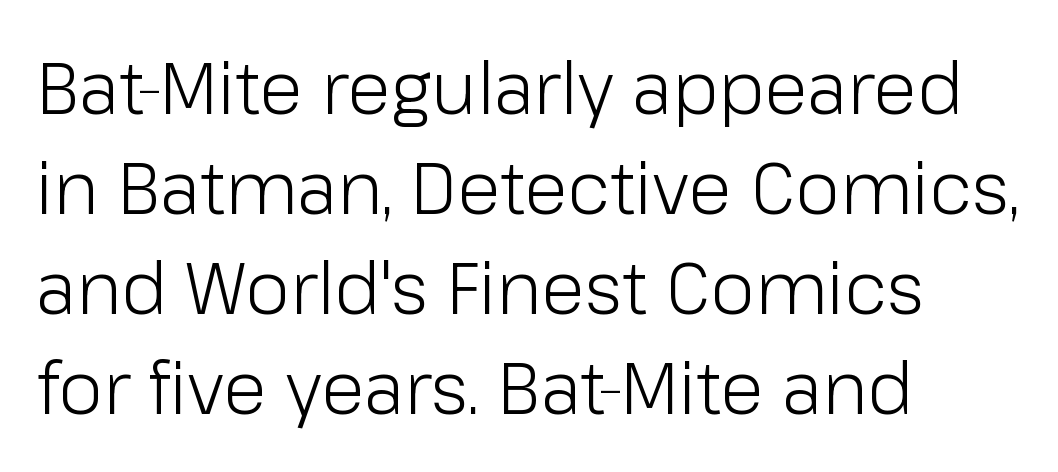
The image shows 72 px light sans-serif type, upright; set left-aligned, normal line spacing (1.39x), normal letter spacing, not underlined; low stroke contrast and a medium x-height.
